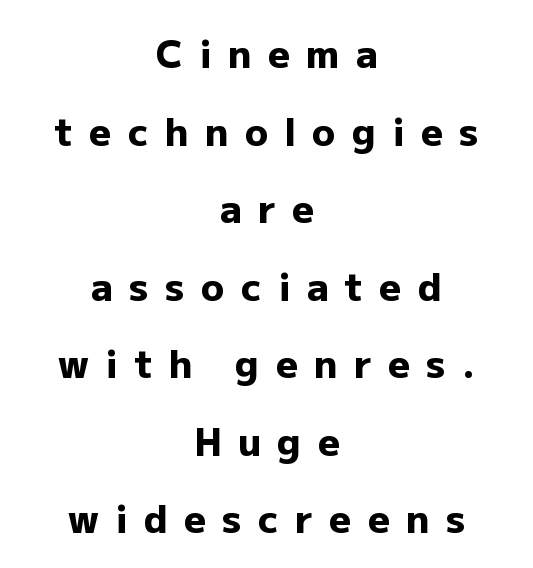
Q: Is the text bold? A: Yes.
Q: Is the text italic (slanted)? A: No, it is upright.
Q: Is the typeface a serif or a sans-serif typeface? A: Sans-serif.
Q: Is the text underlined? A: No.
Q: How is the paragraph aligned? A: Centered.
Q: Is the spacing between letters normal or unusually wide? A: Unusually wide.
Q: Is the spacing between lines tight, normal or loose? A: Loose.
Q: Width (condensed, normal, or wide)? A: Normal.
Q: Stroke contrast? A: Low.
Q: x-height? A: Medium.
Q: Monospaced? A: No.
